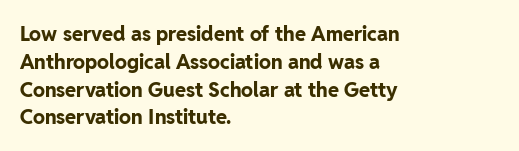
Q: Is the text bold? A: Yes.
Q: Is the text italic (slanted)? A: No, it is upright.
Q: Is the text underlined? A: No.
Q: How is the paragraph aligned? A: Left-aligned.
Q: Is the spacing between letters normal or unusually wide? A: Normal.
Q: Is the spacing between lines tight, normal or loose? A: Normal.
